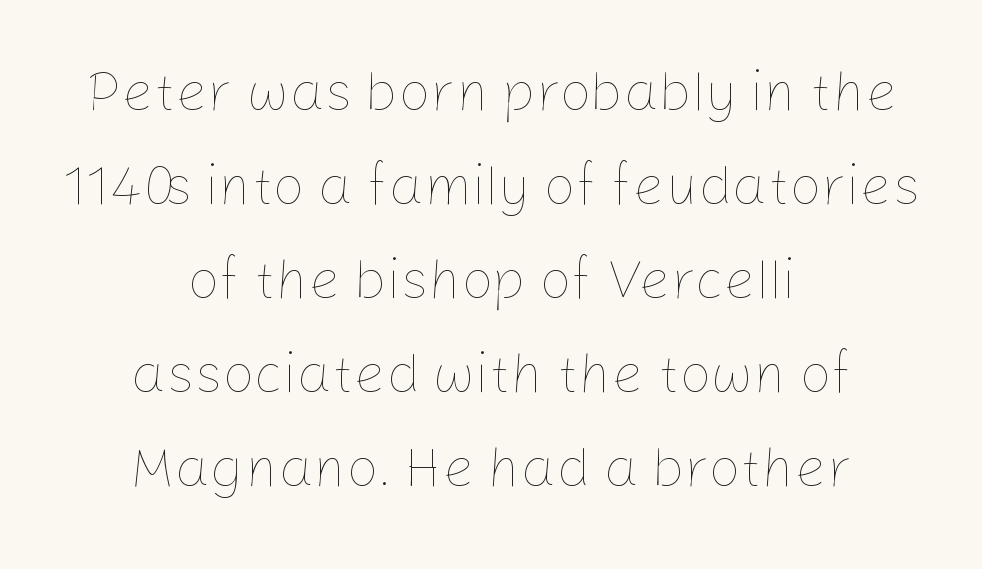
Q: Is the text bold? A: No.
Q: Is the text italic (slanted)? A: No, it is upright.
Q: Is the text underlined? A: No.
Q: How is the paragraph aligned? A: Centered.
Q: Is the spacing between letters normal or unusually wide? A: Normal.
Q: Is the spacing between lines tight, normal or loose? A: Normal.
Q: Width (condensed, normal, or wide)? A: Normal.
Q: Stroke contrast? A: Low.
Q: x-height? A: Medium.
Q: Monospaced? A: No.
